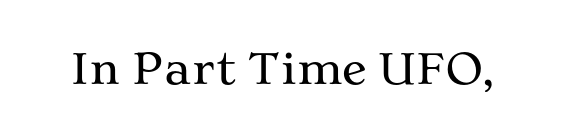
Is this a fixed-width face? No — the glyphs have proportional, varying widths. Short note: letters normally spaced. The typeface chosen for these lines features serifs. The foot of each line stays bare and open. These lines were composed using upright roman letters.
